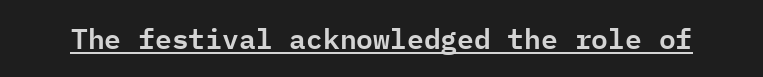
Q: Is the text italic (slanted)? A: No, it is upright.
Q: Is the typeface a serif or a sans-serif typeface? A: Sans-serif.
Q: Is the text underlined? A: Yes.
Q: Is the spacing between letters normal or unusually wide? A: Normal.
Q: Width (condensed, normal, or wide)? A: Normal.
Q: Stroke contrast? A: Low.
Q: x-height? A: Medium.
Q: Monospaced? A: Yes.
